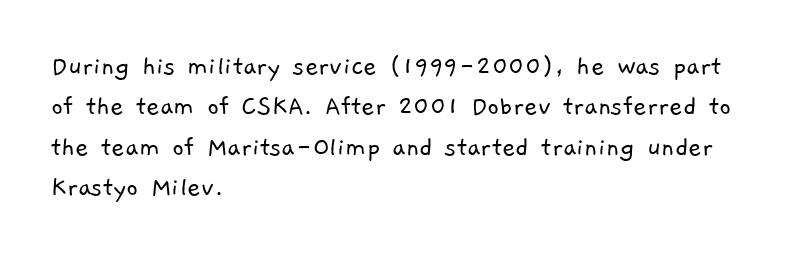
The image shows 29 px light sans-serif type; set left-aligned, normal line spacing (1.39x), normal letter spacing, not underlined; low stroke contrast and a medium x-height.
